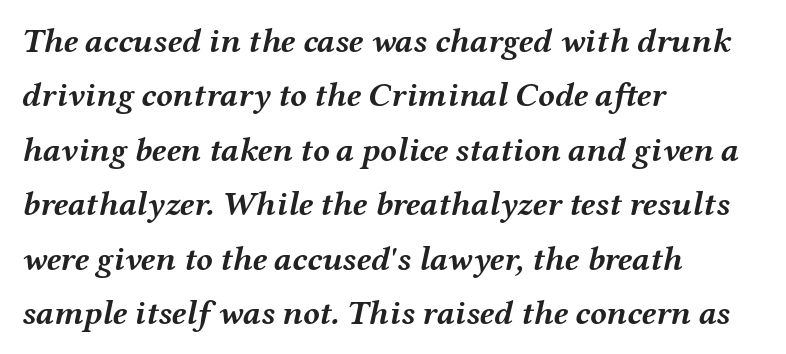
The string is rendered with underlining switched off. Look at the tracking — it's just the regular setting, nothing added. Note the varied advance widths — an 'i' is clearly narrower than an 'm'. Is the block centered? No — it sits flush against the left margin. These lines carry a lot of weight — the face is fully bold.
